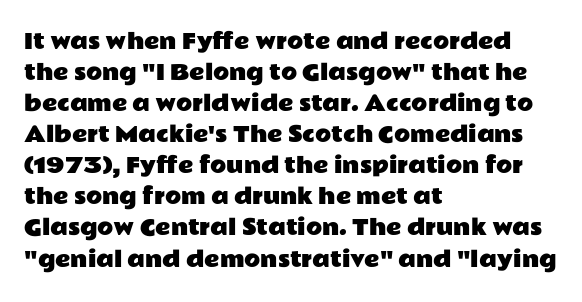
Q: Is the text italic (slanted)? A: No, it is upright.
Q: Is the text underlined? A: No.
Q: How is the paragraph aligned? A: Left-aligned.
Q: Is the spacing between letters normal or unusually wide? A: Normal.
Q: Is the spacing between lines tight, normal or loose? A: Normal.
